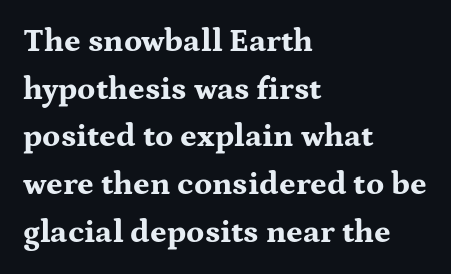
Q: Is the text bold? A: Yes.
Q: Is the text italic (slanted)? A: No, it is upright.
Q: Is the typeface a serif or a sans-serif typeface? A: Serif.
Q: Is the text underlined? A: No.
Q: How is the paragraph aligned? A: Left-aligned.
Q: Is the spacing between letters normal or unusually wide? A: Normal.
Q: Is the spacing between lines tight, normal or loose? A: Normal.
Q: Width (condensed, normal, or wide)? A: Wide.
Q: Stroke contrast? A: Medium.
Q: x-height? A: Medium.
Q: Monospaced? A: No.
